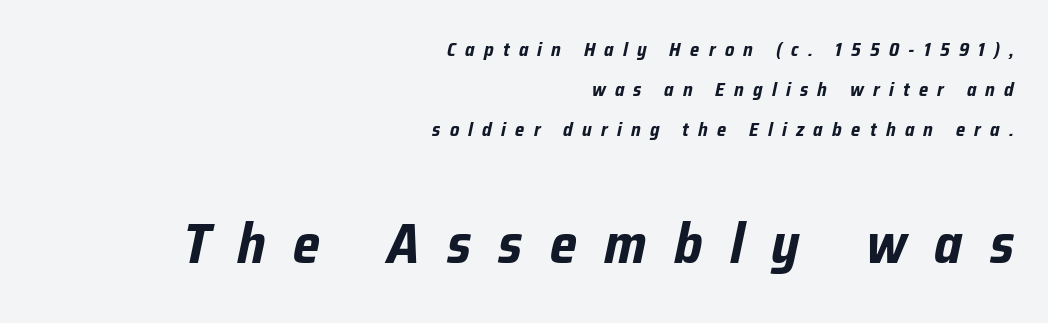
Looks like regular typesetting: each glyph gets only the width it needs. Slant detected: the letters are inclined. Typeset ragged left — the right edge is the straight one. Plenty of ink on the page — the face is bold. The letters are spread apart with noticeably loose tracking. Is there much room between lines? Yes — plenty of vertical air separates them.
